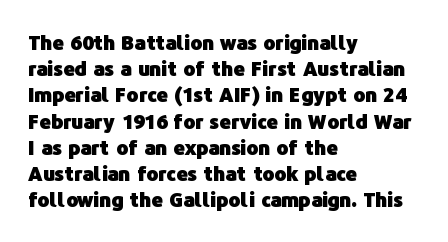
Leftover space on each line is placed entirely after the last word. Honestly, the row spacing looks completely unremarkable. This sample uses an upright cut, with every glyph sitting square on the baseline. A typesetter would call this zero additional tracking. Check the space under the baseline: it is left empty.
